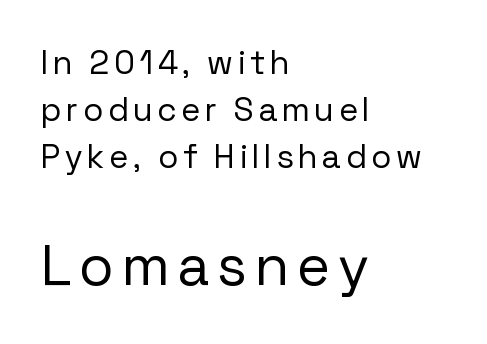
You could not count columns in this text — the font is proportionally spaced. Heft: none added — not bold. The rendering shows plain stroke endings on the letterforms — a sans-serif design. The foot of each line stays bare and open. A typesetter would call this leading conventional body-copy spacing.
